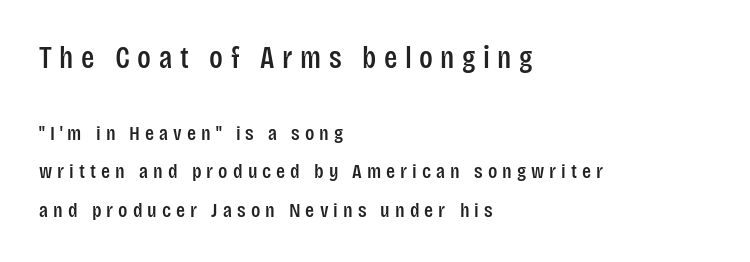
Spacing between characters has been opened up far beyond the box default. Honestly, there is no underline to notice here at all. The passage shown is typeset with a sans-serif family. Ascenders rise straight up at ninety degrees.
